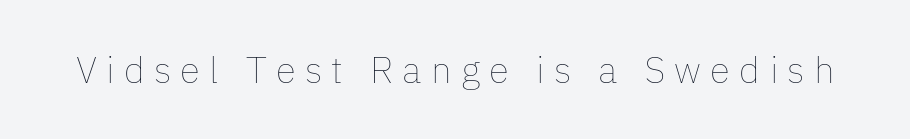
{"italic": "no", "bold": "no", "weight": "thin", "width": "normal", "stroke_contrast": "low", "x_height": "medium", "monospaced": "no", "underline": "no", "letter_spacing": "wide", "letter_spacing_em": 0.25, "glyph_px": 37}
